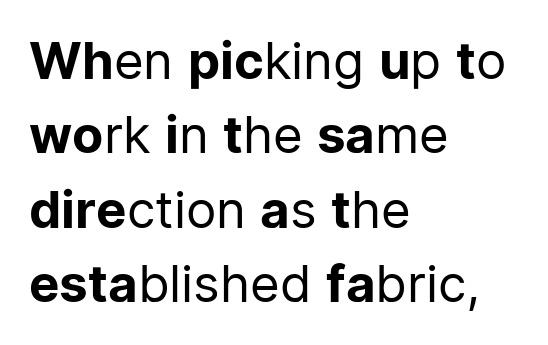
{"serif": "no", "italic": "no", "bold": "no", "weight": "regular", "width": "normal", "stroke_contrast": "low", "x_height": "medium", "monospaced": "no", "underline": "no", "align": "left", "line_spacing": "normal", "line_spacing_ratio": 1.46, "letter_spacing": "normal", "letter_spacing_em": 0.0, "glyph_px": 51}
